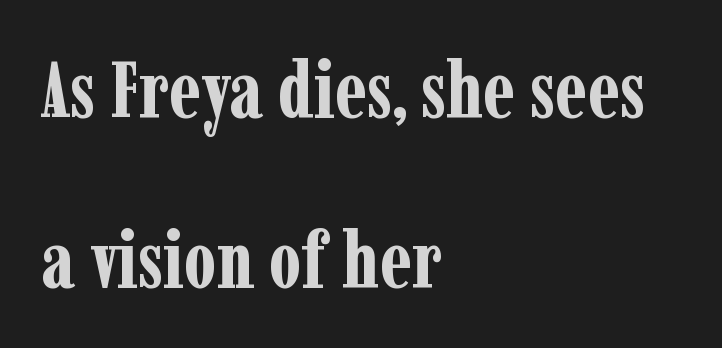
{"serif": "yes", "italic": "no", "bold": "yes", "weight": "bold", "width": "condensed", "stroke_contrast": "low", "x_height": "medium", "monospaced": "no", "underline": "no", "align": "left", "line_spacing": "loose", "line_spacing_ratio": 2.15, "letter_spacing": "normal", "letter_spacing_em": 0.0, "glyph_px": 79}
